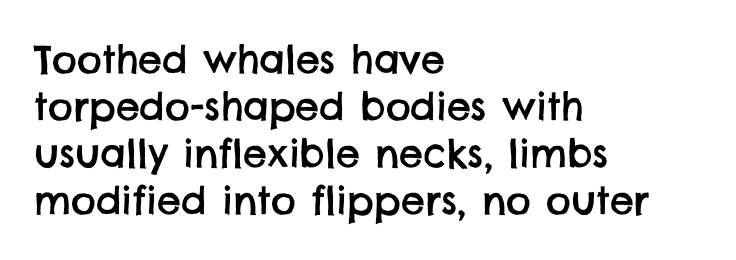
The space directly below the letters is spotless. Words appear dense and cohesive because spacing is normal. Line starts are locked; line ends wander. This sample has the flowing, uneven cadence of proportional lettering.
